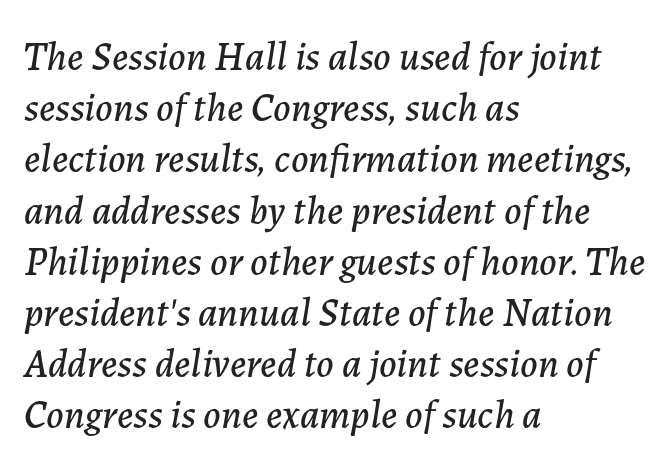
Q: Is the text italic (slanted)? A: Yes, it leans right by about 7 degrees.
Q: Is the text underlined? A: No.
Q: How is the paragraph aligned? A: Left-aligned.
Q: Is the spacing between letters normal or unusually wide? A: Normal.
Q: Is the spacing between lines tight, normal or loose? A: Normal.
Q: Width (condensed, normal, or wide)? A: Normal.
Q: Stroke contrast? A: Low.
Q: x-height? A: Medium.
Q: Monospaced? A: No.
